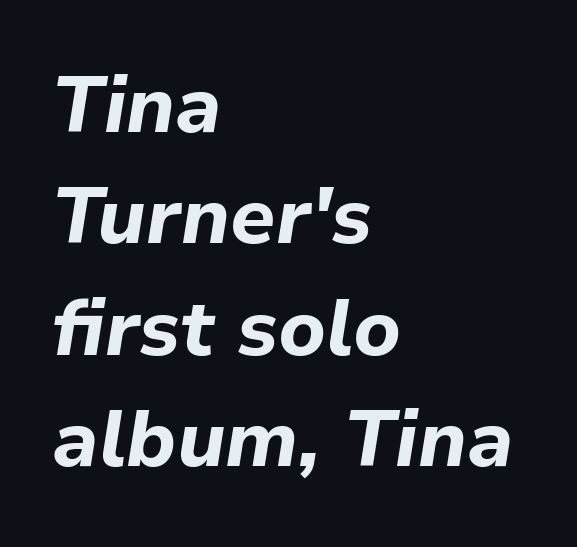
{"italic": "yes", "lean": "right", "slant_degrees": 9, "bold": "yes", "weight": "bold", "width": "normal", "stroke_contrast": "low", "x_height": "medium", "monospaced": "no", "underline": "no", "align": "left", "line_spacing": "normal", "line_spacing_ratio": 1.41, "letter_spacing": "normal", "letter_spacing_em": 0.0, "glyph_px": 79}
